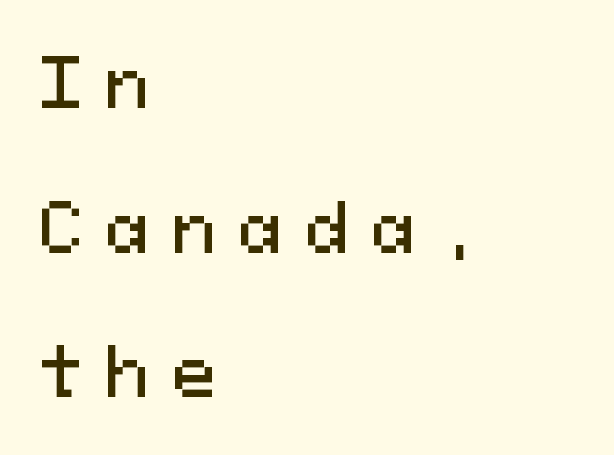
Note the uniform advance width — an 'i' takes as much space as an 'm'. The passage shown stacks its lines with a broad gap. Font category for this specimen: sans-serif. Underline: absent.
